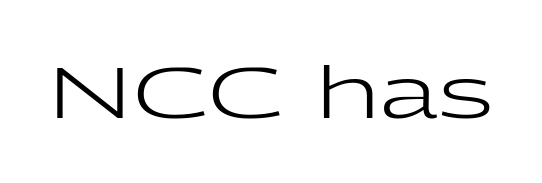
The image shows 72 px regular-weight, wide sans-serif type, upright; set normal letter spacing, not underlined; low stroke contrast and a medium x-height.
